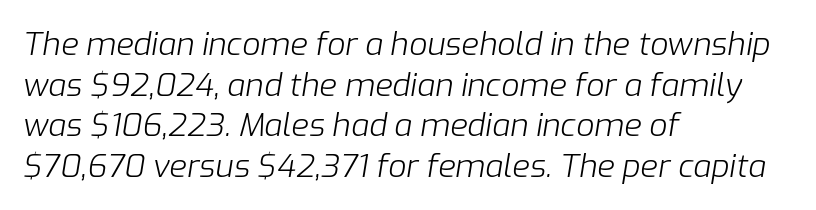
Q: Is the text bold? A: No.
Q: Is the text italic (slanted)? A: Yes, it leans right by about 9 degrees.
Q: Is the text underlined? A: No.
Q: How is the paragraph aligned? A: Left-aligned.
Q: Is the spacing between letters normal or unusually wide? A: Normal.
Q: Is the spacing between lines tight, normal or loose? A: Normal.
Q: Width (condensed, normal, or wide)? A: Normal.
Q: Stroke contrast? A: Low.
Q: x-height? A: Medium.
Q: Monospaced? A: No.
